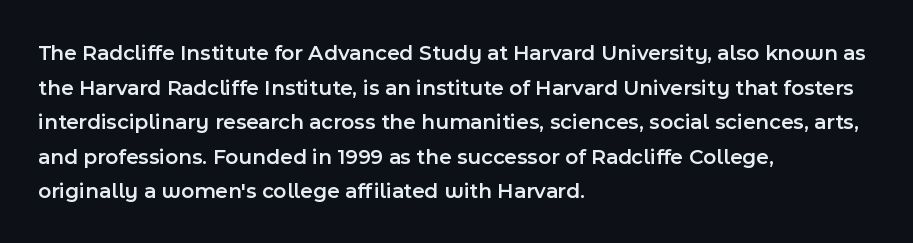
Q: Is the text bold? A: Semi-bold.
Q: Is the text italic (slanted)? A: No, it is upright.
Q: Is the text underlined? A: No.
Q: How is the paragraph aligned? A: Left-aligned.
Q: Is the spacing between letters normal or unusually wide? A: Normal.
Q: Is the spacing between lines tight, normal or loose? A: Normal.
